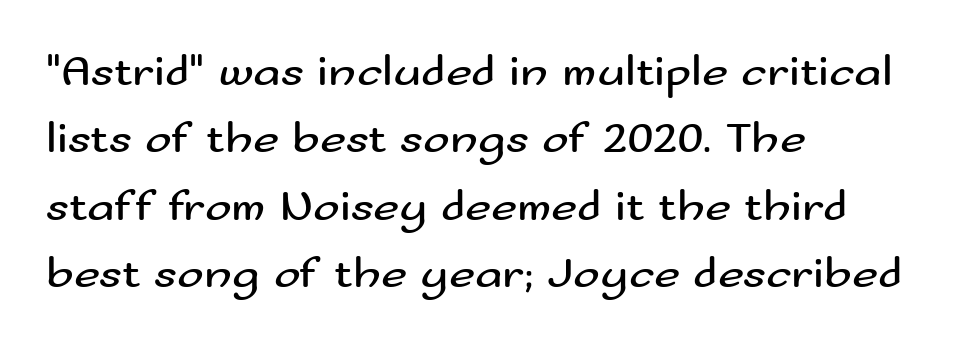
Q: Is the text bold? A: No.
Q: Is the text italic (slanted)? A: No, it is upright.
Q: Is the typeface a serif or a sans-serif typeface? A: Sans-serif.
Q: Is the text underlined? A: No.
Q: How is the paragraph aligned? A: Left-aligned.
Q: Is the spacing between letters normal or unusually wide? A: Normal.
Q: Is the spacing between lines tight, normal or loose? A: Normal.
Q: Width (condensed, normal, or wide)? A: Wide.
Q: Stroke contrast? A: Medium.
Q: x-height? A: Small.
Q: Monospaced? A: No.
